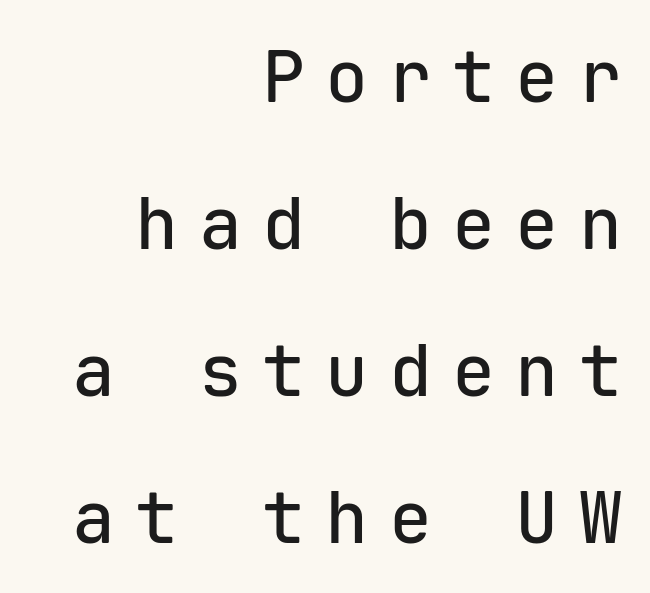
{"serif": "no", "italic": "no", "width": "normal", "stroke_contrast": "low", "x_height": "medium", "monospaced": "yes", "underline": "no", "align": "right", "line_spacing": "loose", "line_spacing_ratio": 2.04, "letter_spacing": "wide", "letter_spacing_em": 0.28, "glyph_px": 72}
